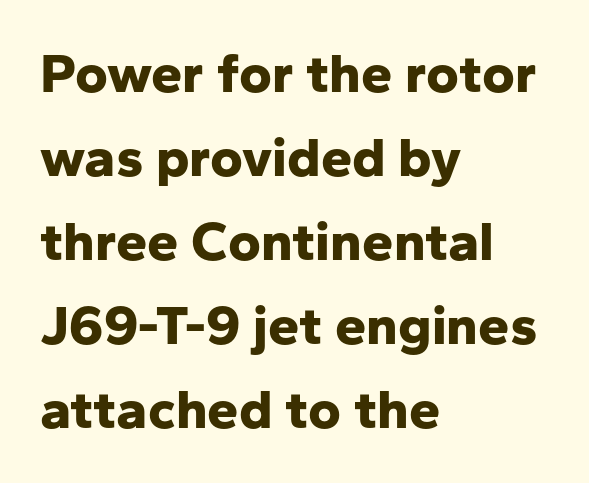
{"serif": "no", "italic": "no", "bold": "yes", "weight": "bold", "width": "normal", "stroke_contrast": "low", "x_height": "medium", "monospaced": "no", "underline": "no", "align": "left", "line_spacing": "normal", "line_spacing_ratio": 1.5, "letter_spacing": "normal", "letter_spacing_em": 0.0, "glyph_px": 56}
